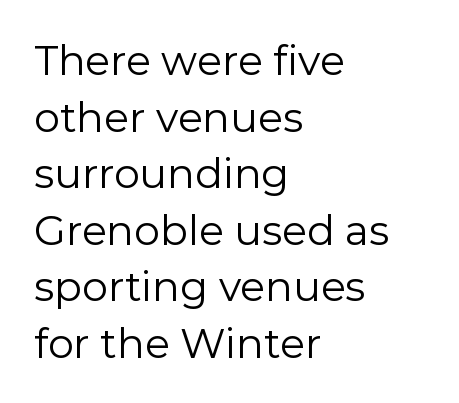
Q: Is the text bold? A: No.
Q: Is the text italic (slanted)? A: No, it is upright.
Q: Is the typeface a serif or a sans-serif typeface? A: Sans-serif.
Q: Is the text underlined? A: No.
Q: How is the paragraph aligned? A: Left-aligned.
Q: Is the spacing between letters normal or unusually wide? A: Normal.
Q: Is the spacing between lines tight, normal or loose? A: Normal.
Q: Width (condensed, normal, or wide)? A: Normal.
Q: Stroke contrast? A: Low.
Q: x-height? A: Medium.
Q: Monospaced? A: No.
